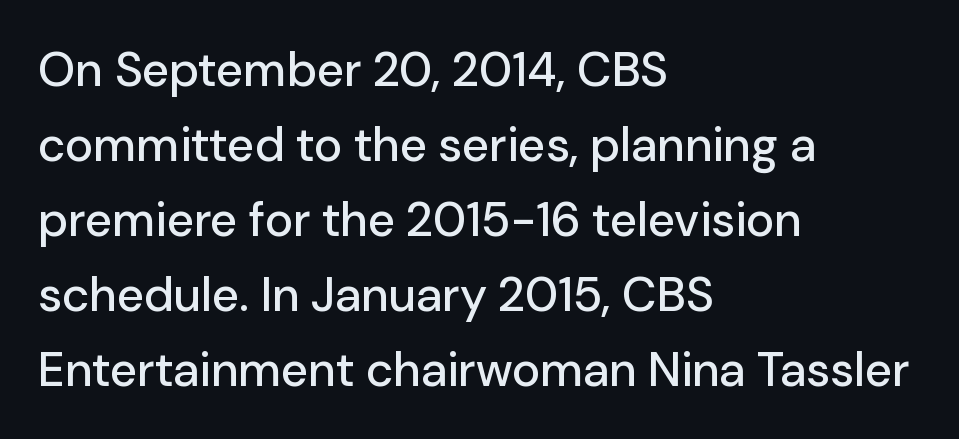
The image shows 48 px sans-serif type, upright; set left-aligned, normal line spacing (1.56x), normal letter spacing, not underlined; low stroke contrast and a medium x-height.
